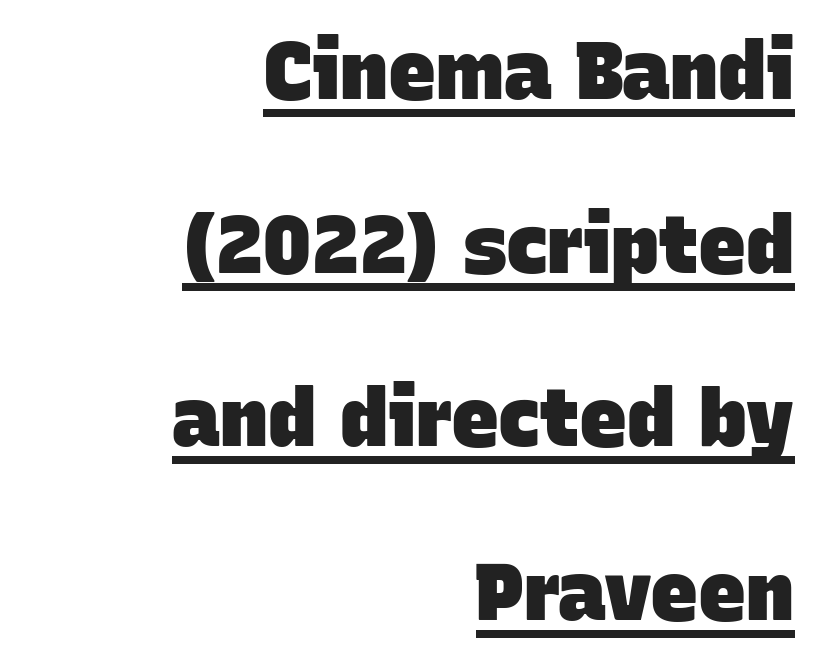
The image shows 80 px heavy sans-serif type; set right-aligned, loose line spacing (2.17x), normal letter spacing, underlined; low stroke contrast and a large x-height.
